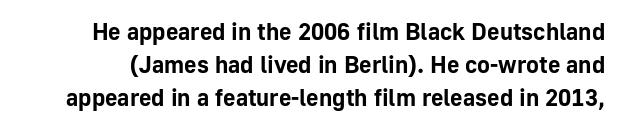
The image shows 24 px bold type, upright; set normal line spacing (1.38x), normal letter spacing, not underlined.
